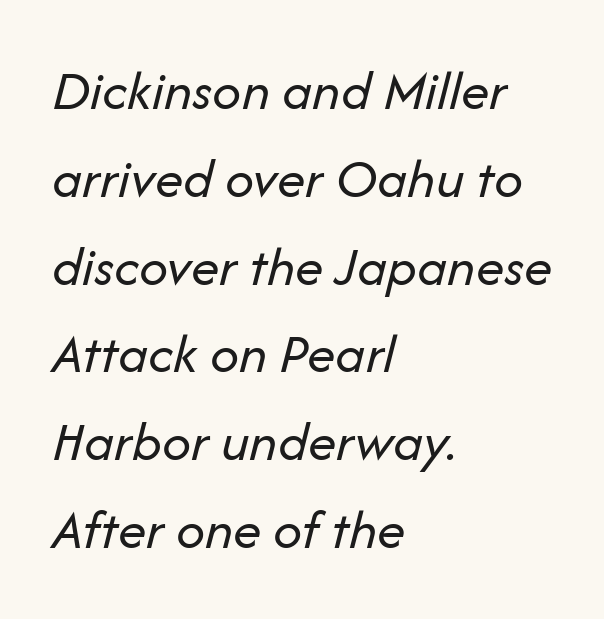
Q: Is the text bold? A: No.
Q: Is the text italic (slanted)? A: Yes, it leans right by about 14 degrees.
Q: Is the text underlined? A: No.
Q: How is the paragraph aligned? A: Left-aligned.
Q: Is the spacing between letters normal or unusually wide? A: Normal.
Q: Is the spacing between lines tight, normal or loose? A: Normal.
Q: Width (condensed, normal, or wide)? A: Normal.
Q: Stroke contrast? A: Low.
Q: x-height? A: Medium.
Q: Monospaced? A: No.
